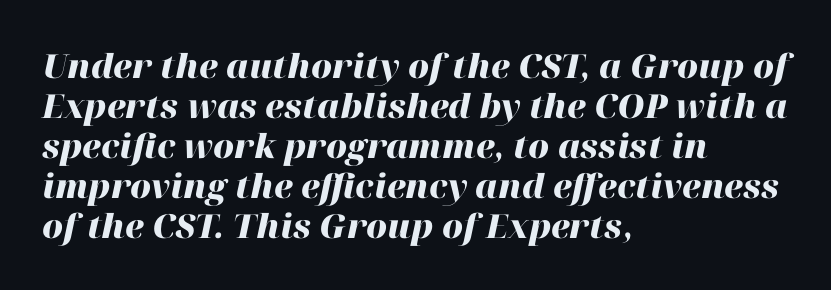
{"italic": "yes", "lean": "right", "slant_degrees": 12, "bold": "yes", "weight": "heavy", "width": "normal", "stroke_contrast": "high", "x_height": "medium", "monospaced": "no", "underline": "no", "align": "left", "line_spacing_ratio": 1.21, "letter_spacing": "normal", "letter_spacing_em": 0.0, "glyph_px": 33}
